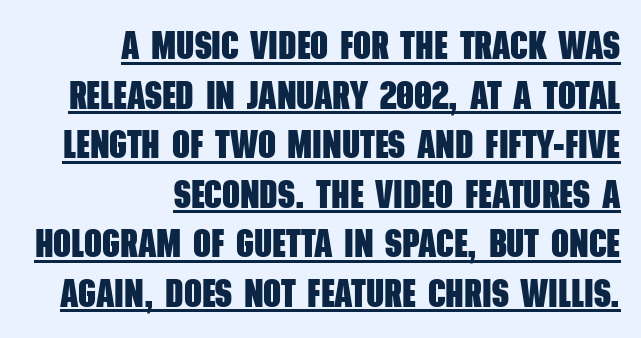
Emphasis is given by a line drawn under the lettering. You'd pick this weight for a headline — it's a proper bold. The leading is moderate, giving the passage an even texture. This rendering employs a face without finishing strokes, i.e., a sans-serif. The passage shown is typed in a proportional face where columns would drift. All the whitespace from short lines collects on the left.
